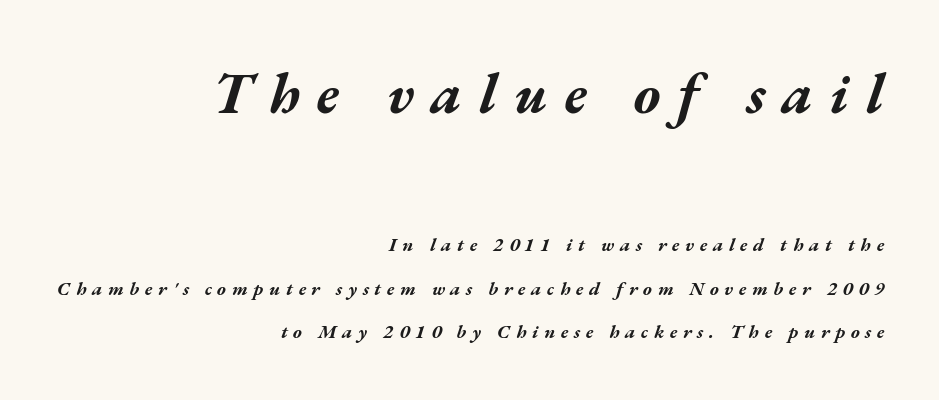
Q: Is the text bold? A: Yes.
Q: Is the text italic (slanted)? A: Yes, it leans right by about 17 degrees.
Q: Is the text underlined? A: No.
Q: How is the paragraph aligned? A: Right-aligned.
Q: Is the spacing between letters normal or unusually wide? A: Unusually wide.
Q: Is the spacing between lines tight, normal or loose? A: Loose.
Q: Which block of text is set in a larger size, the first (top) or the second (bottom)? A: The first (top) one.
Q: Width (condensed, normal, or wide)? A: Wide.
Q: Stroke contrast? A: Medium.
Q: x-height? A: Medium.
Q: Monospaced? A: No.
